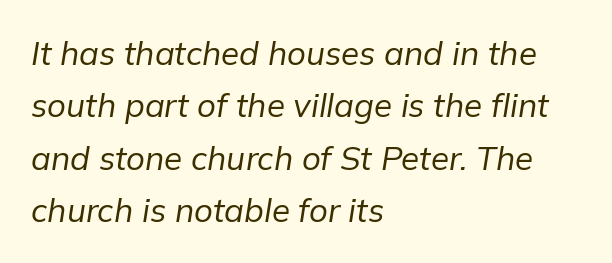
The image shows 33 px regular-weight type, italic (leaning right); set left-aligned, normal line spacing (1.59x), normal letter spacing, not underlined; low stroke contrast and a medium x-height.
